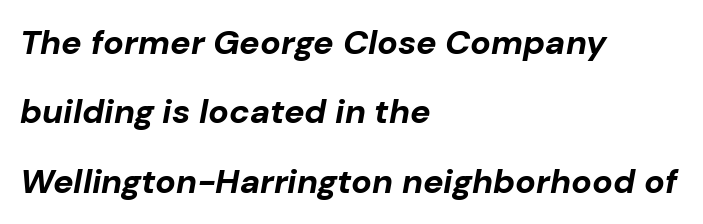
Weight check: bold — yes, fully. Look at the tracking — it's just the regular setting, nothing added. Do the characters align in a grid? No, the font is proportional. The lines are spread far apart with generous leading. The specimen reads as italic at a glance.
